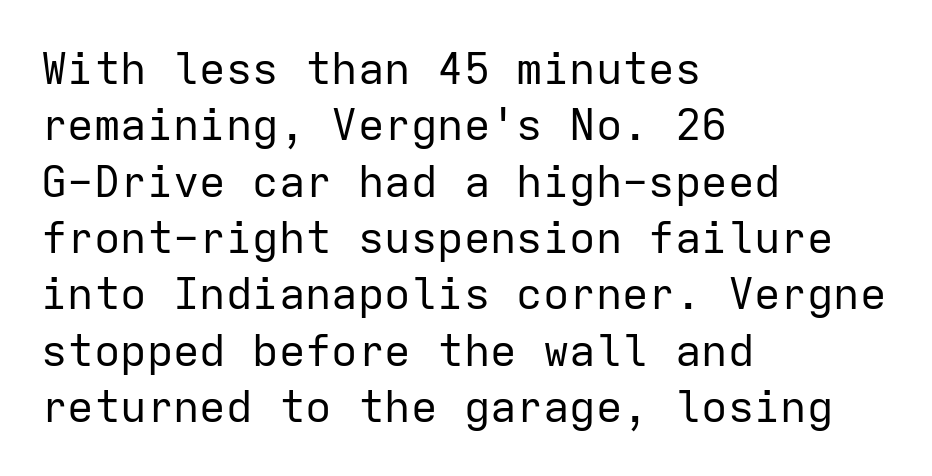
Q: Is the text bold? A: No.
Q: Is the text italic (slanted)? A: No, it is upright.
Q: Is the typeface a serif or a sans-serif typeface? A: Sans-serif.
Q: Is the text underlined? A: No.
Q: How is the paragraph aligned? A: Left-aligned.
Q: Is the spacing between letters normal or unusually wide? A: Normal.
Q: Is the spacing between lines tight, normal or loose? A: Normal.
Q: Width (condensed, normal, or wide)? A: Normal.
Q: Stroke contrast? A: Low.
Q: x-height? A: Medium.
Q: Monospaced? A: Yes.
